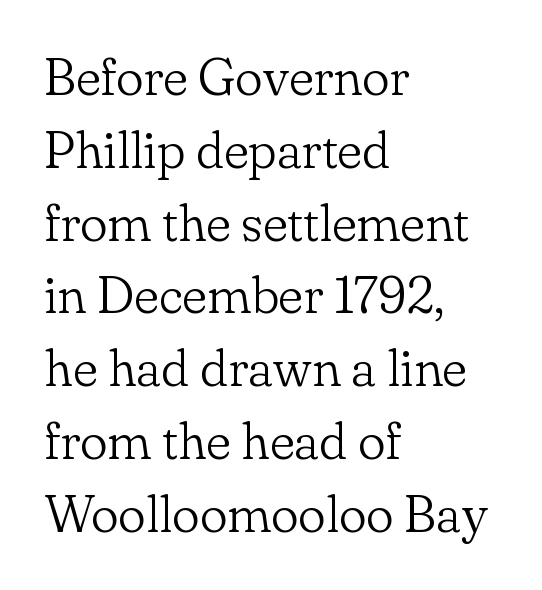
The space between consecutive lines is moderate. Examine the stroke ends and you'll spot serifs. Short note: letters normally spaced. Stem width sits at or under what a default text font uses. The specimen reads as upright at a glance.
